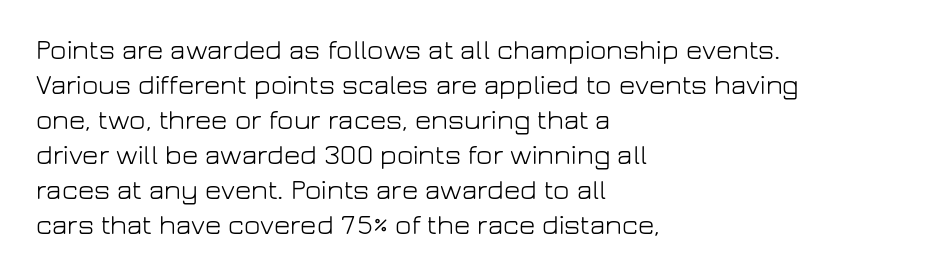
{"serif": "no", "italic": "no", "bold": "no", "weight": "light", "width": "normal", "stroke_contrast": "low", "x_height": "medium", "monospaced": "no", "underline": "no", "align": "left", "line_spacing": "normal", "line_spacing_ratio": 1.25, "letter_spacing": "normal", "letter_spacing_em": 0.0, "glyph_px": 28}
